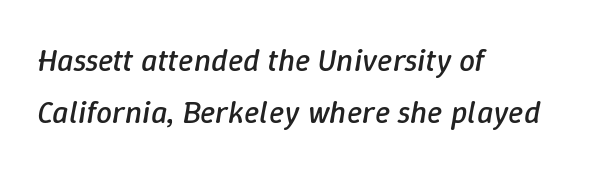
Q: Is the text bold? A: No.
Q: Is the text italic (slanted)? A: Yes, it leans right by about 9 degrees.
Q: Is the text underlined? A: No.
Q: How is the paragraph aligned? A: Left-aligned.
Q: Is the spacing between letters normal or unusually wide? A: Normal.
Q: Is the spacing between lines tight, normal or loose? A: Normal.
Q: Width (condensed, normal, or wide)? A: Normal.
Q: Stroke contrast? A: Low.
Q: x-height? A: Medium.
Q: Monospaced? A: No.
